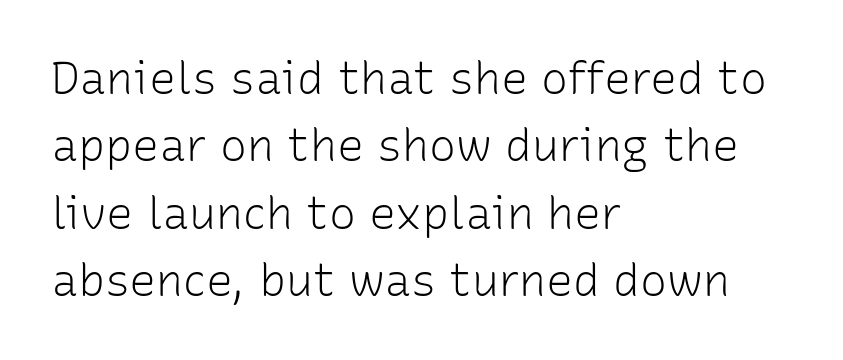
Q: Is the text bold? A: No.
Q: Is the text italic (slanted)? A: No, it is upright.
Q: Is the typeface a serif or a sans-serif typeface? A: Sans-serif.
Q: Is the text underlined? A: No.
Q: How is the paragraph aligned? A: Left-aligned.
Q: Is the spacing between letters normal or unusually wide? A: Normal.
Q: Is the spacing between lines tight, normal or loose? A: Normal.
Q: Width (condensed, normal, or wide)? A: Normal.
Q: Stroke contrast? A: Low.
Q: x-height? A: Medium.
Q: Monospaced? A: No.
